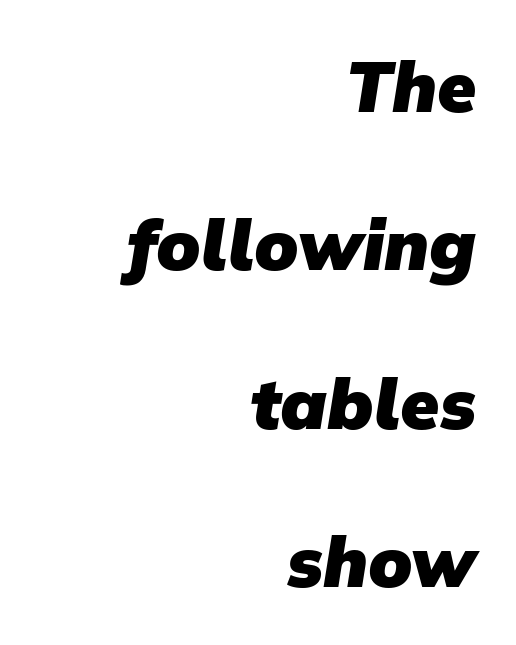
Q: Is the text bold? A: Yes.
Q: Is the typeface a serif or a sans-serif typeface? A: Sans-serif.
Q: Is the text underlined? A: No.
Q: How is the paragraph aligned? A: Right-aligned.
Q: Is the spacing between letters normal or unusually wide? A: Normal.
Q: Is the spacing between lines tight, normal or loose? A: Loose.
Q: Width (condensed, normal, or wide)? A: Normal.
Q: Stroke contrast? A: Low.
Q: x-height? A: Medium.
Q: Monospaced? A: No.
